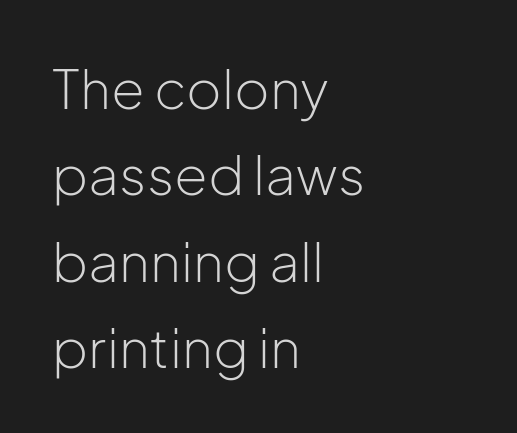
{"serif": "no", "italic": "no", "bold": "no", "weight": "light", "width": "normal", "stroke_contrast": "low", "x_height": "medium", "monospaced": "no", "underline": "no", "align": "left", "line_spacing": "normal", "line_spacing_ratio": 1.6, "letter_spacing": "normal", "letter_spacing_em": 0.0, "glyph_px": 54}
